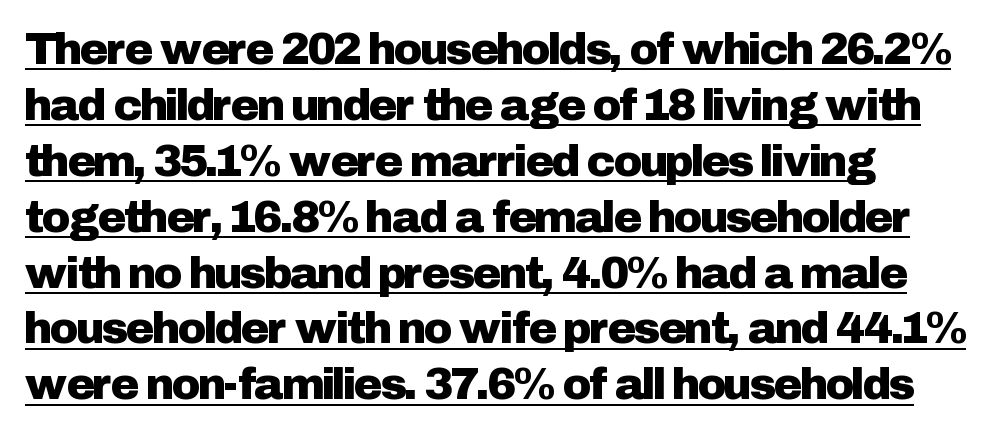
Q: Is the text italic (slanted)? A: No, it is upright.
Q: Is the typeface a serif or a sans-serif typeface? A: Sans-serif.
Q: Is the text underlined? A: Yes.
Q: How is the paragraph aligned? A: Left-aligned.
Q: Is the spacing between letters normal or unusually wide? A: Normal.
Q: Is the spacing between lines tight, normal or loose? A: Normal.
Q: Width (condensed, normal, or wide)? A: Normal.
Q: Stroke contrast? A: Low.
Q: x-height? A: Medium.
Q: Monospaced? A: No.
